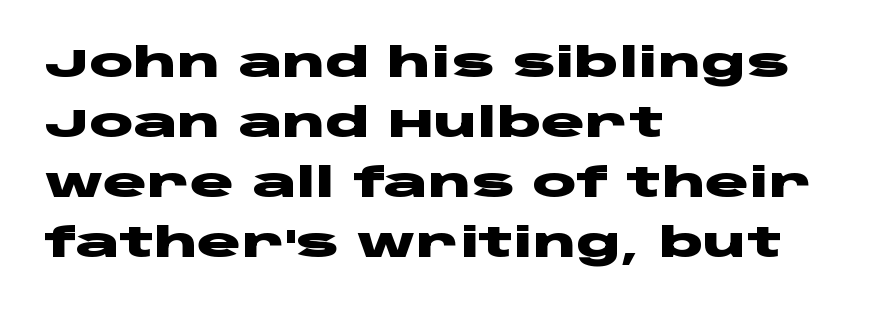
{"serif": "no", "italic": "no", "bold": "yes", "weight": "heavy", "width": "wide", "stroke_contrast": "low", "x_height": "large", "monospaced": "no", "underline": "no", "align": "left", "line_spacing": "normal", "line_spacing_ratio": 1.46, "letter_spacing": "normal", "letter_spacing_em": 0.0, "glyph_px": 41}
